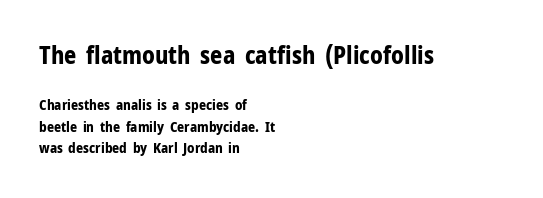
The image shows 24 px bold type, upright; set left-aligned, normal line spacing (1.54x), normal letter spacing, not underlined; the first (top) block is 1.71x larger.
